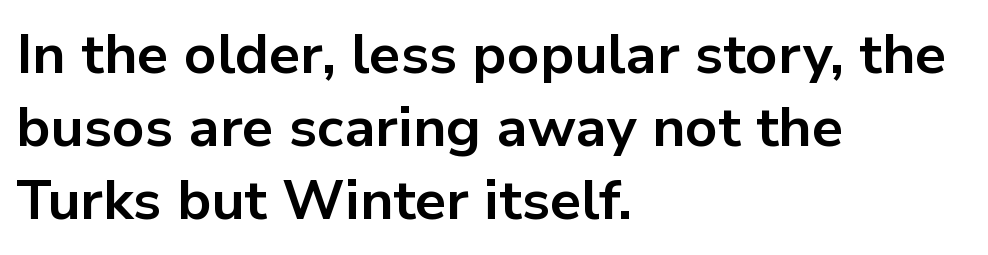
The image shows 56 px bold sans-serif type, upright; set left-aligned, normal line spacing (1.3x), normal letter spacing, not underlined; low stroke contrast and a medium x-height.
